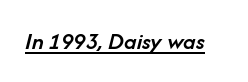
An italicized treatment has been applied to the whole sample. The glyphs have the mass of a demibold cut, below bold. The rendering keeps characters at their native spacing. This rendering features underlined lettering.
